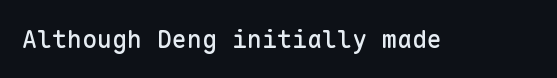
The image shows 25 px text type, upright; set normal letter spacing, not underlined.
